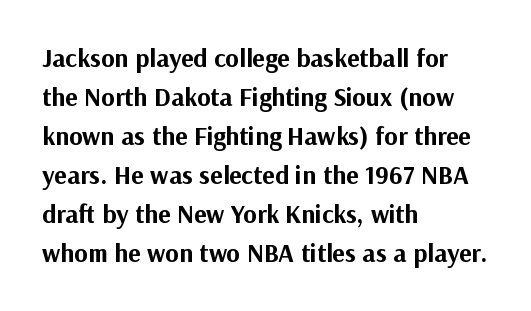
The image shows 26 px bold type, upright; set left-aligned, normal line spacing (1.5x), normal letter spacing, not underlined.
